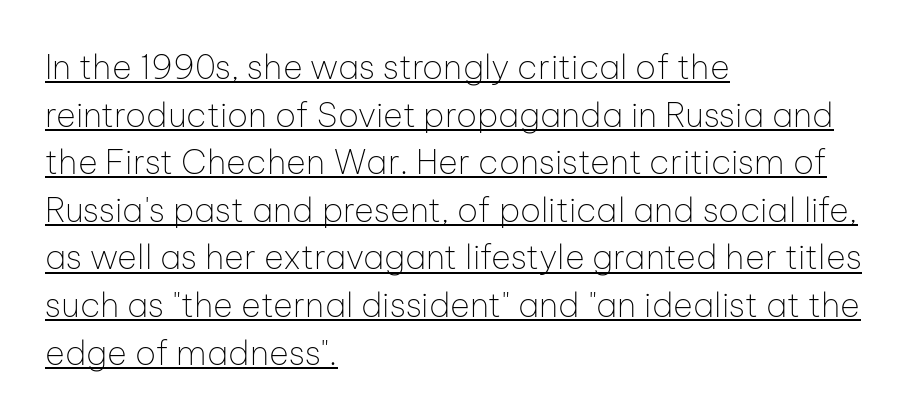
Q: Is the text bold? A: No.
Q: Is the text italic (slanted)? A: No, it is upright.
Q: Is the typeface a serif or a sans-serif typeface? A: Sans-serif.
Q: Is the text underlined? A: Yes.
Q: How is the paragraph aligned? A: Left-aligned.
Q: Is the spacing between letters normal or unusually wide? A: Normal.
Q: Is the spacing between lines tight, normal or loose? A: Normal.
Q: Width (condensed, normal, or wide)? A: Normal.
Q: Stroke contrast? A: Low.
Q: x-height? A: Medium.
Q: Monospaced? A: No.
